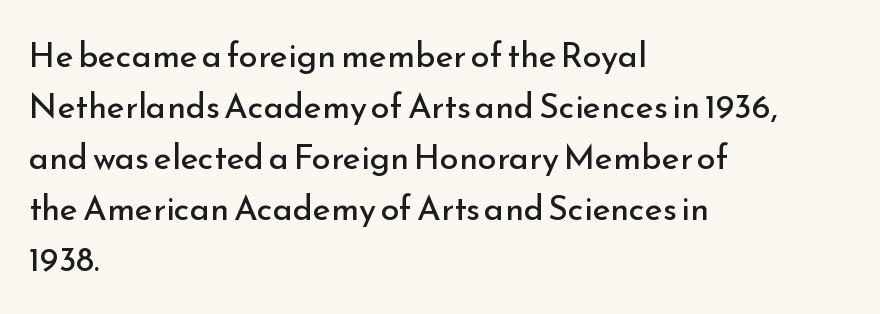
{"serif": "no", "italic": "no", "bold": "no", "weight": "regular", "width": "normal", "stroke_contrast": "low", "x_height": "small", "monospaced": "no", "underline": "no", "align": "left", "line_spacing": "normal", "line_spacing_ratio": 1.5, "letter_spacing": "normal", "letter_spacing_em": 0.0, "glyph_px": 34}
